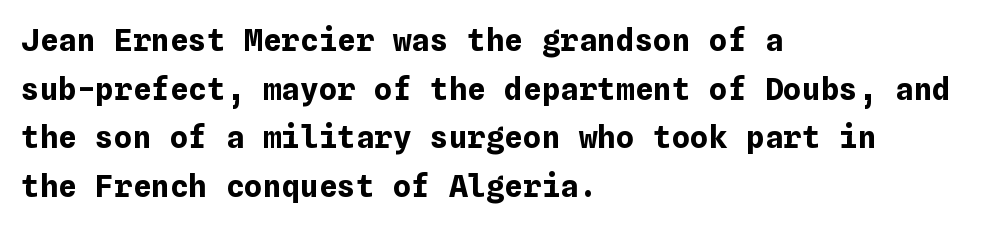
The image shows 31 px bold type, upright; set left-aligned, normal line spacing (1.57x), normal letter spacing, not underlined; low stroke contrast and a medium x-height.
